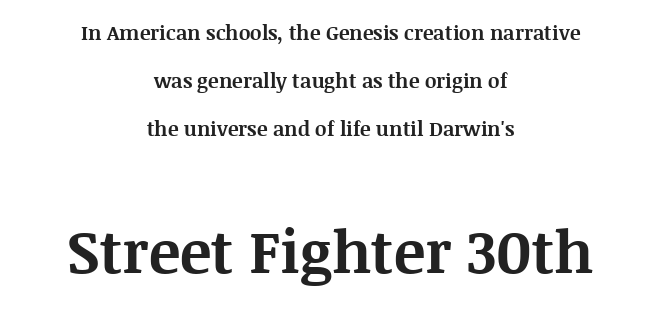
Q: Is the text bold? A: Yes.
Q: Is the text italic (slanted)? A: No, it is upright.
Q: Is the typeface a serif or a sans-serif typeface? A: Serif.
Q: Is the text underlined? A: No.
Q: How is the paragraph aligned? A: Centered.
Q: Is the spacing between letters normal or unusually wide? A: Normal.
Q: Is the spacing between lines tight, normal or loose? A: Loose.
Q: Which block of text is set in a larger size, the first (top) or the second (bottom)? A: The second (bottom) one.
Q: Width (condensed, normal, or wide)? A: Normal.
Q: Stroke contrast? A: Medium.
Q: x-height? A: Large.
Q: Monospaced? A: No.
